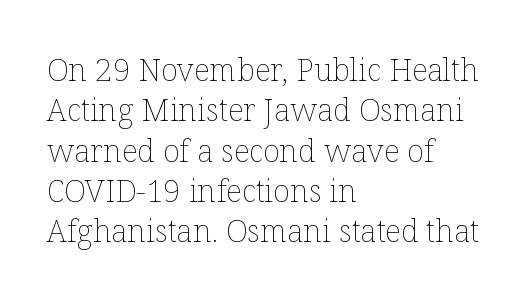
Q: Is the text bold? A: No.
Q: Is the text italic (slanted)? A: No, it is upright.
Q: Is the text underlined? A: No.
Q: How is the paragraph aligned? A: Left-aligned.
Q: Is the spacing between letters normal or unusually wide? A: Normal.
Q: Is the spacing between lines tight, normal or loose? A: Normal.
Q: Width (condensed, normal, or wide)? A: Normal.
Q: Stroke contrast? A: Low.
Q: x-height? A: Medium.
Q: Monospaced? A: No.
